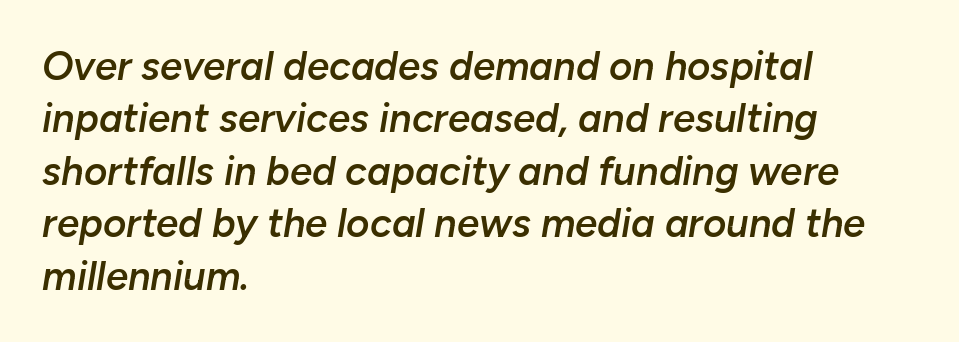
Does the lettering tilt? It does — this is italic. The zone under the glyphs is completely vacant. A typesetter would call this proportional, since set widths differ per character. Visually the block forms a straight wall on the left and a jagged coastline on the right. Students, this is semibold: more ink than regular, less than bold.
